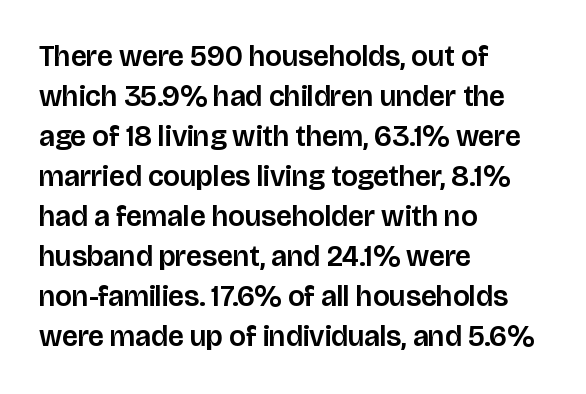
What's the leading like? Ordinary, nothing unusual. Every character sits straight up, as roman type does. The rendering anchors every line to the left-hand side. Underlining? Definitely not there.
